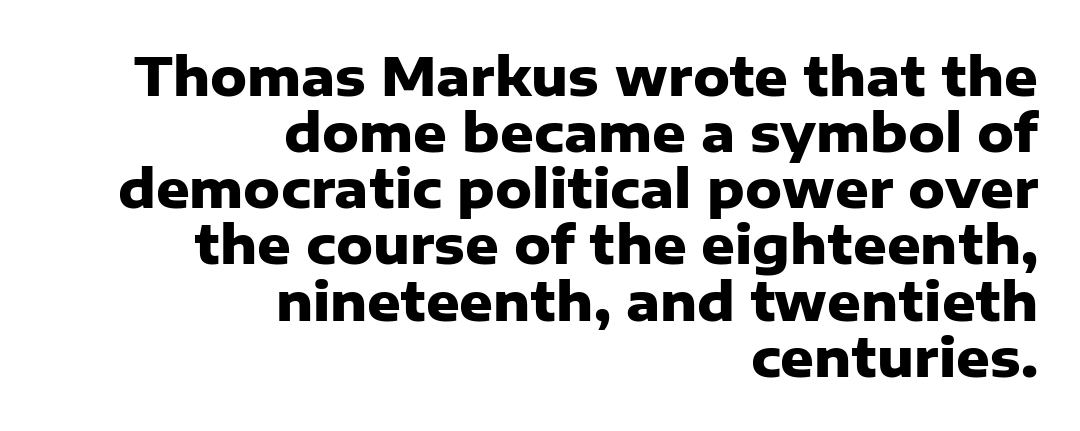
Q: Is the text bold? A: Yes.
Q: Is the text italic (slanted)? A: No, it is upright.
Q: Is the typeface a serif or a sans-serif typeface? A: Sans-serif.
Q: Is the text underlined? A: No.
Q: How is the paragraph aligned? A: Right-aligned.
Q: Is the spacing between letters normal or unusually wide? A: Normal.
Q: Is the spacing between lines tight, normal or loose? A: Tight.
Q: Width (condensed, normal, or wide)? A: Normal.
Q: Stroke contrast? A: Low.
Q: x-height? A: Medium.
Q: Monospaced? A: No.
